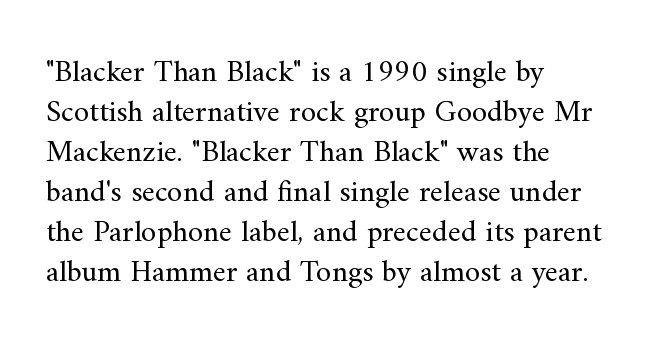
Q: Is the text bold? A: No.
Q: Is the text italic (slanted)? A: No, it is upright.
Q: Is the typeface a serif or a sans-serif typeface? A: Serif.
Q: Is the text underlined? A: No.
Q: How is the paragraph aligned? A: Left-aligned.
Q: Is the spacing between letters normal or unusually wide? A: Normal.
Q: Is the spacing between lines tight, normal or loose? A: Normal.
Q: Width (condensed, normal, or wide)? A: Normal.
Q: Stroke contrast? A: Medium.
Q: x-height? A: Small.
Q: Monospaced? A: No.
